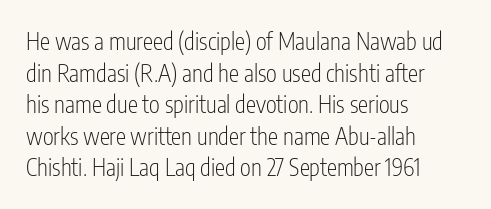
Q: Is the text bold? A: No.
Q: Is the text italic (slanted)? A: No, it is upright.
Q: Is the text underlined? A: No.
Q: How is the paragraph aligned? A: Left-aligned.
Q: Is the spacing between letters normal or unusually wide? A: Normal.
Q: Is the spacing between lines tight, normal or loose? A: Normal.
